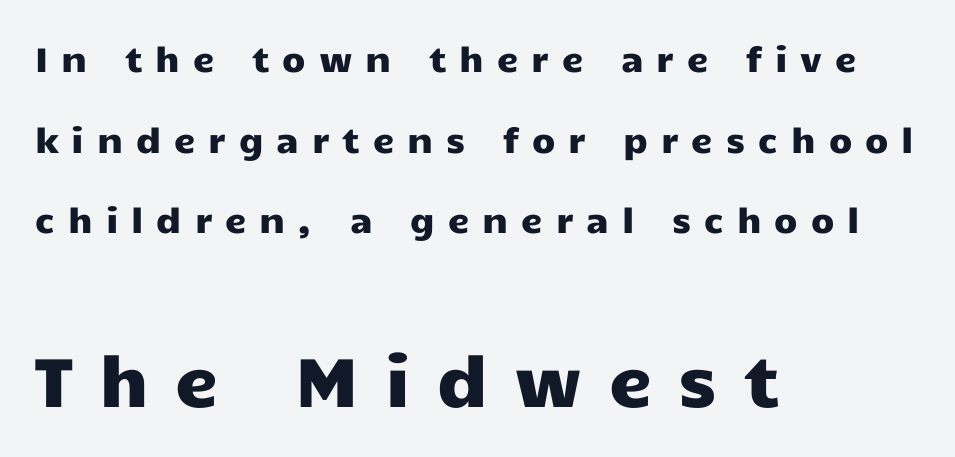
Q: Is the text italic (slanted)? A: No, it is upright.
Q: Is the typeface a serif or a sans-serif typeface? A: Sans-serif.
Q: Is the text underlined? A: No.
Q: How is the paragraph aligned? A: Left-aligned.
Q: Is the spacing between letters normal or unusually wide? A: Unusually wide.
Q: Is the spacing between lines tight, normal or loose? A: Loose.
Q: Which block of text is set in a larger size, the first (top) or the second (bottom)? A: The second (bottom) one.
Q: Width (condensed, normal, or wide)? A: Wide.
Q: Stroke contrast? A: Low.
Q: x-height? A: Medium.
Q: Monospaced? A: No.
